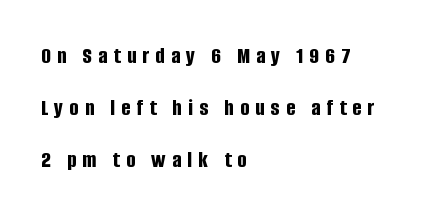
Q: Is the text bold? A: Yes.
Q: Is the text italic (slanted)? A: No, it is upright.
Q: Is the text underlined? A: No.
Q: How is the paragraph aligned? A: Left-aligned.
Q: Is the spacing between letters normal or unusually wide? A: Unusually wide.
Q: Is the spacing between lines tight, normal or loose? A: Loose.
